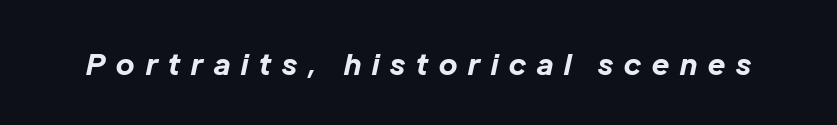
Q: Is the text bold? A: Yes.
Q: Is the text italic (slanted)? A: Yes, it leans right by about 12 degrees.
Q: Is the text underlined? A: No.
Q: Is the spacing between letters normal or unusually wide? A: Unusually wide.
Q: Width (condensed, normal, or wide)? A: Normal.
Q: Stroke contrast? A: Low.
Q: x-height? A: Medium.
Q: Monospaced? A: No.
